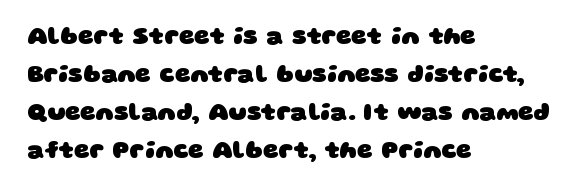
The rag falls on the right side of this text block. No extra tracking has been applied to these lines. If you measured baseline to baseline, you'd find a middling distance. In terms of weight, the rendering is a true, heavy bold. Letters rest on an invisible, unmarked baseline.
